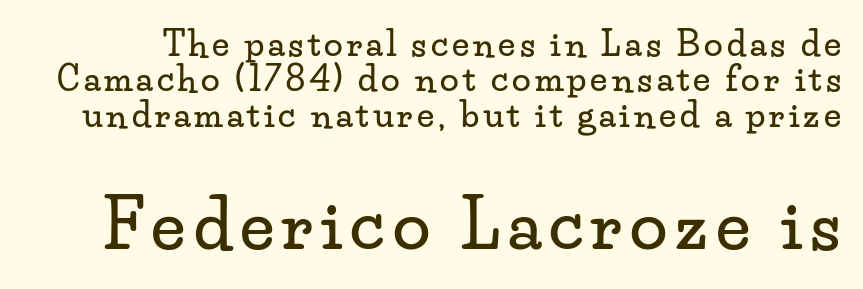
Q: Is the text italic (slanted)? A: No, it is upright.
Q: Is the typeface a serif or a sans-serif typeface? A: Serif.
Q: Is the text underlined? A: No.
Q: Is the spacing between lines tight, normal or loose? A: Tight.
Q: Which block of text is set in a larger size, the first (top) or the second (bottom)? A: The second (bottom) one.
Q: Width (condensed, normal, or wide)? A: Wide.
Q: Stroke contrast? A: Low.
Q: x-height? A: Small.
Q: Monospaced? A: No.
